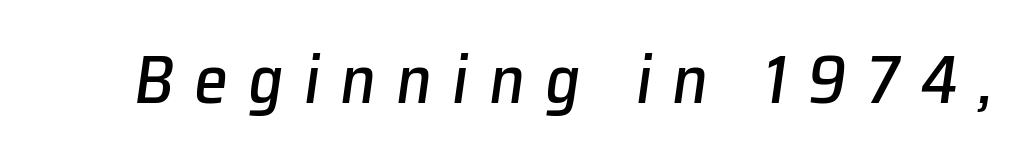
If you drew a line through each stem, it would be angled. The passage shown is not underscored anywhere. The letters advance in unequal steps, a hallmark of proportional type. Honestly, the letter spacing is so wide it's the main thing you notice.
